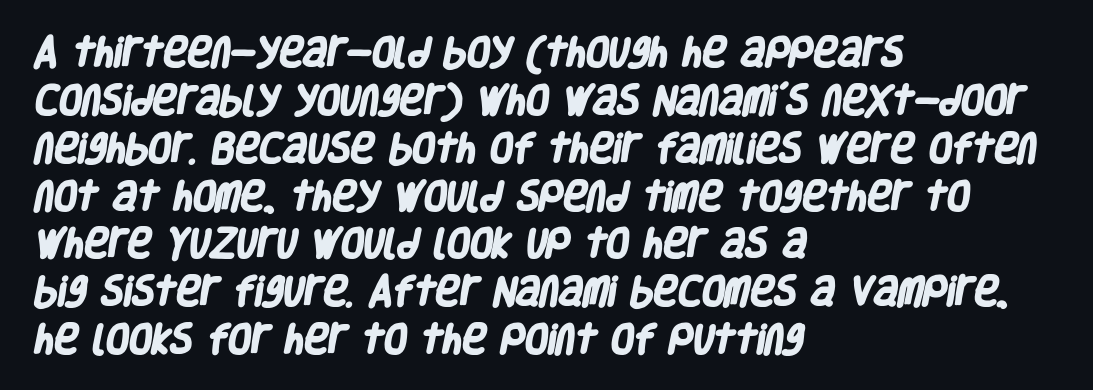
{"serif": "no", "bold": "yes", "weight": "heavy", "width": "condensed", "stroke_contrast": "low", "x_height": "large", "monospaced": "no", "underline": "no", "align": "left", "line_spacing": "normal", "line_spacing_ratio": 1.45, "letter_spacing": "normal", "letter_spacing_em": 0.0, "glyph_px": 33}
